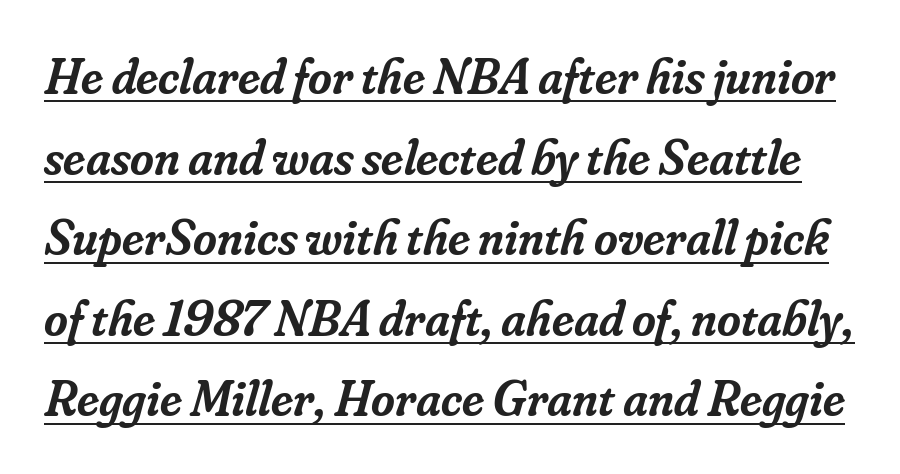
The letters advance in unequal steps, a hallmark of proportional type. In terms of letterspacing, this is plain default setting. Somebody hit Ctrl+U on this one — the words are underlined. In terms of leading, this rendering sits right in the middle.
